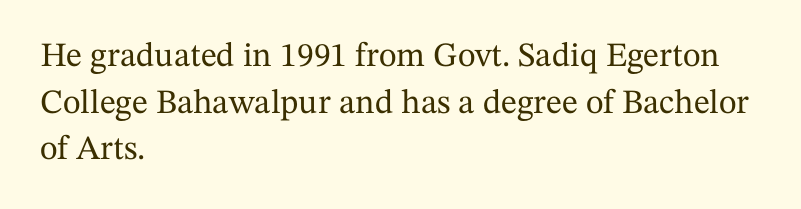
The image shows 34 px serif type, upright; set left-aligned, normal line spacing (1.37x), normal letter spacing, not underlined; medium stroke contrast and a medium x-height.
